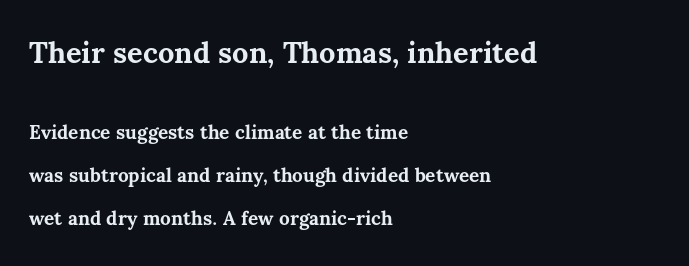
This rendering uses left alignment, leaving the right contour irregular. Heft: maximum for text — a bold. Any mark beneath the type? The region is blank. The rendering keeps characters at their native spacing. Whoever set this made the first block the dominant, larger element.
